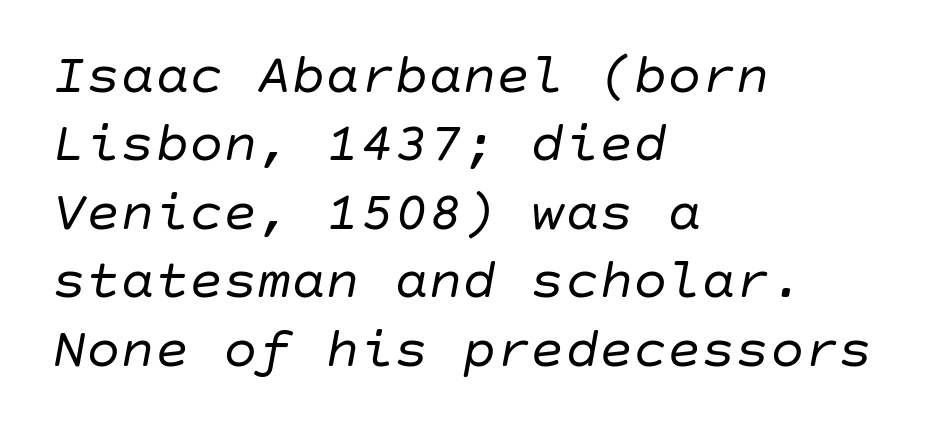
The image shows 57 px regular-weight type, italic (leaning right); set left-aligned, line spacing 1.2x, normal letter spacing, not underlined; low stroke contrast and a large x-height.
